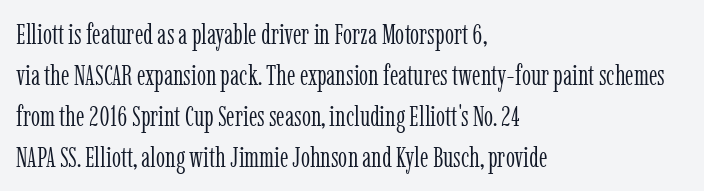
The image shows 29 px light, condensed serif type, upright; set left-aligned, normal line spacing (1.41x), normal letter spacing, not underlined; low stroke contrast and a medium x-height.
